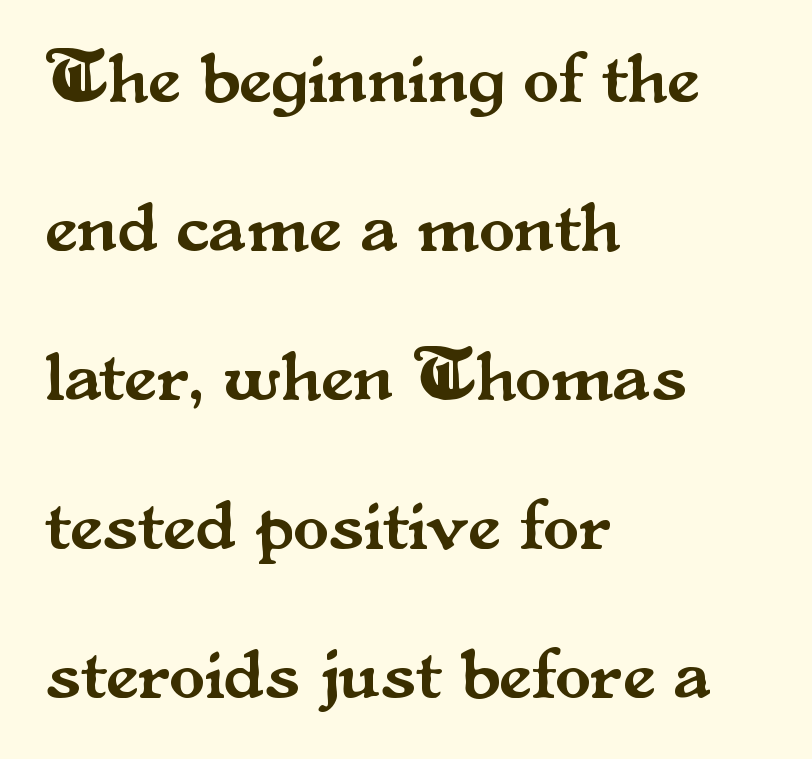
{"serif": "yes", "italic": "no", "width": "normal", "stroke_contrast": "medium", "x_height": "small", "monospaced": "no", "underline": "no", "align": "left", "line_spacing": "loose", "line_spacing_ratio": 2.04, "letter_spacing": "normal", "letter_spacing_em": 0.0, "glyph_px": 73}
